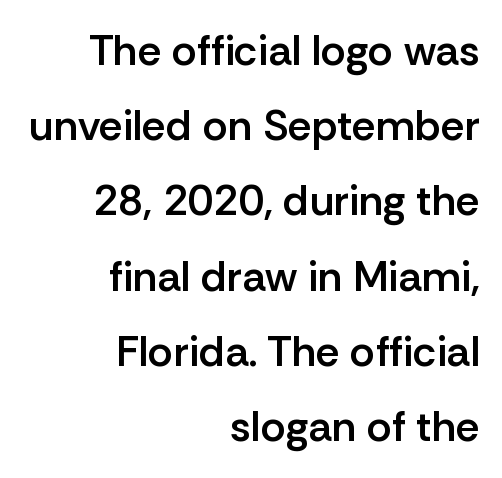
Q: Is the text bold? A: Semi-bold.
Q: Is the text italic (slanted)? A: No, it is upright.
Q: Is the typeface a serif or a sans-serif typeface? A: Sans-serif.
Q: Is the text underlined? A: No.
Q: How is the paragraph aligned? A: Right-aligned.
Q: Is the spacing between letters normal or unusually wide? A: Normal.
Q: Width (condensed, normal, or wide)? A: Normal.
Q: Stroke contrast? A: Low.
Q: x-height? A: Medium.
Q: Monospaced? A: No.
